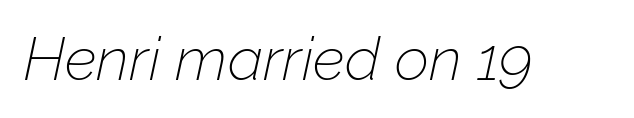
{"italic": "yes", "lean": "right", "slant_degrees": 12, "bold": "no", "weight": "thin", "width": "normal", "stroke_contrast": "low", "x_height": "medium", "monospaced": "no", "underline": "no", "letter_spacing": "normal", "letter_spacing_em": 0.0, "glyph_px": 60}
